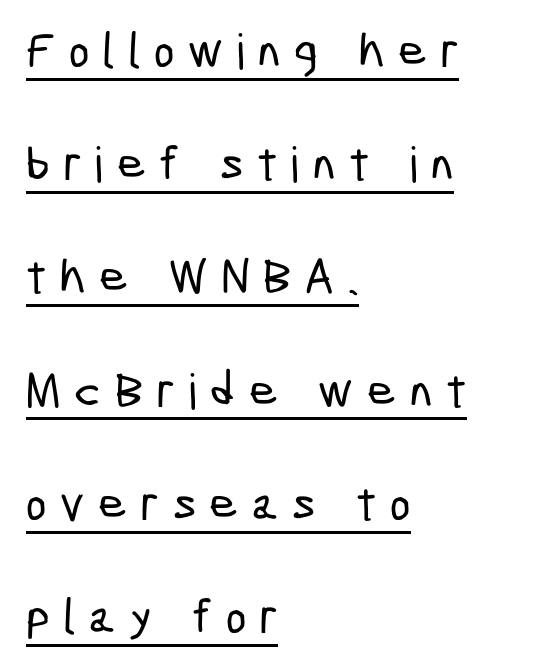
Proportional: the letters do not fall into vertical columns. Here the glyphs are tracked loosely, breaking word shapes into spaced letters. Unlike a traditional serif, this face leaves its strokes unadorned. The ragged edge is on the right, which tells us the setting is flush left. Each line of the rendering has a horizontal stroke beneath the glyphs. A great deal of white space separates one row of letters from the next.
